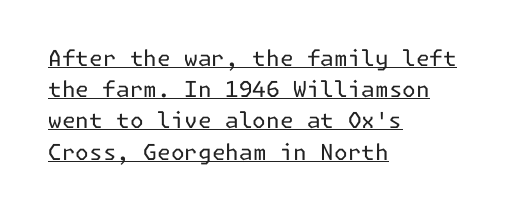
{"italic": "no", "bold": "no", "underline": "yes", "align": "left", "line_spacing": "normal", "line_spacing_ratio": 1.42, "letter_spacing": "normal", "letter_spacing_em": 0.0, "glyph_px": 22}
